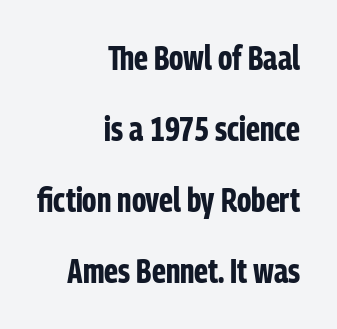
{"serif": "no", "italic": "no", "bold": "yes", "weight": "bold", "width": "condensed", "stroke_contrast": "low", "x_height": "medium", "monospaced": "no", "underline": "no", "align": "right", "line_spacing": "loose", "line_spacing_ratio": 2.09, "letter_spacing": "normal", "letter_spacing_em": 0.0, "glyph_px": 34}
